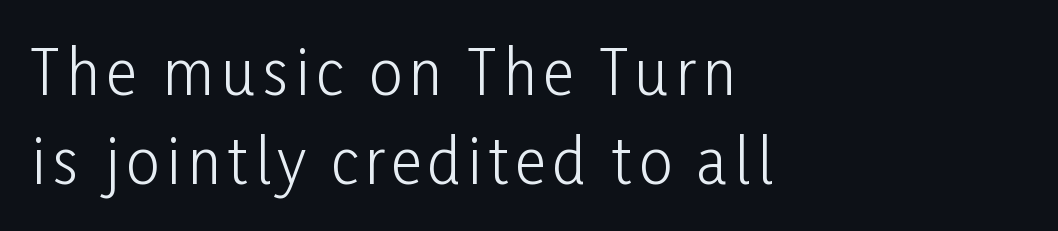
The image shows 60 px light, condensed sans-serif type, upright; set left-aligned, normal line spacing (1.48x), not underlined; low stroke contrast and a medium x-height.
